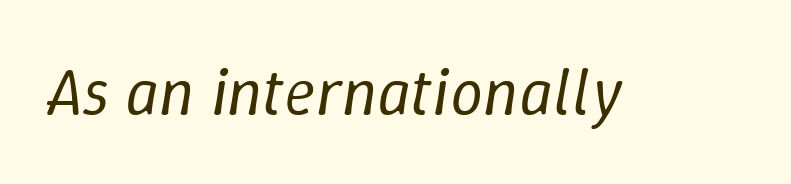
Q: Is the text bold? A: No.
Q: Is the text italic (slanted)? A: Yes, it leans right by about 9 degrees.
Q: Is the text underlined? A: No.
Q: Is the spacing between letters normal or unusually wide? A: Normal.
Q: Width (condensed, normal, or wide)? A: Normal.
Q: Stroke contrast? A: Low.
Q: x-height? A: Medium.
Q: Monospaced? A: No.
